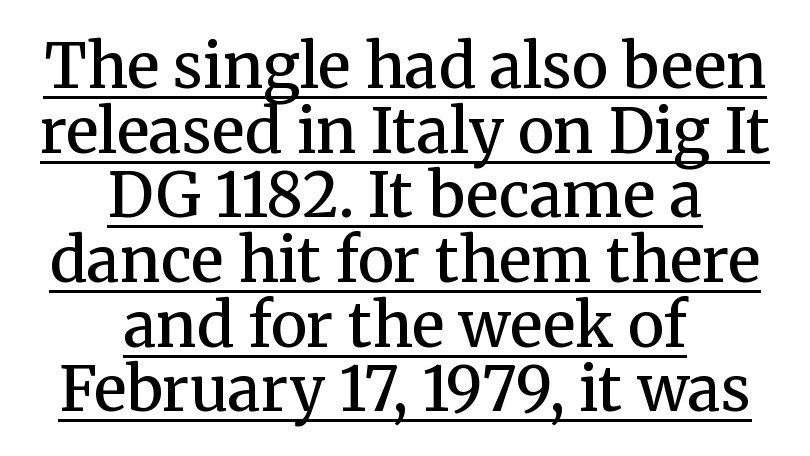
{"serif": "yes", "italic": "no", "bold": "semi", "weight": "semibold", "width": "normal", "stroke_contrast": "medium", "x_height": "medium", "monospaced": "no", "underline": "yes", "align": "center", "line_spacing": "tight", "line_spacing_ratio": 1.06, "letter_spacing": "normal", "letter_spacing_em": 0.0, "glyph_px": 61}
